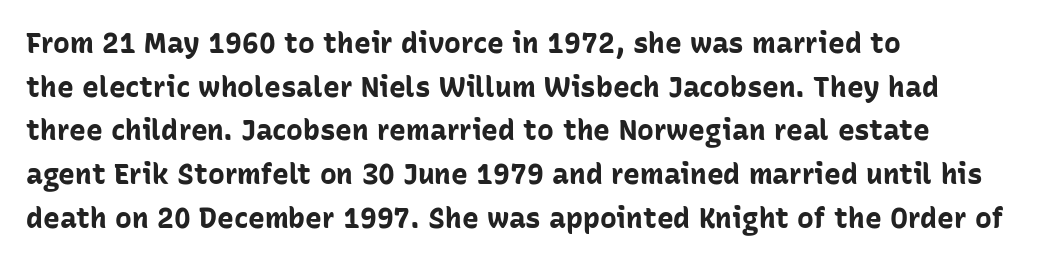
The letters stand straight up with perfectly vertical stems. The letters advance in unequal steps, a hallmark of proportional type. Anything drawn beneath the words? Only blank space. The passage shown has conventional tracking throughout. The passage is arranged the way most books set body copy — flush left. Summary of weight: heavy, a full bold.
